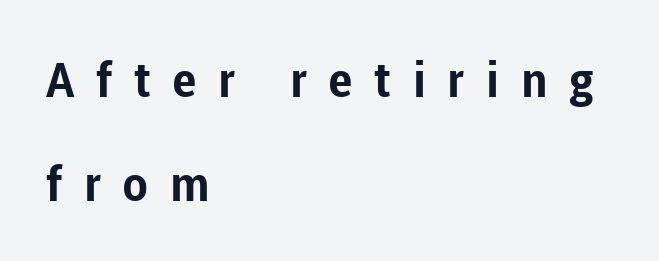
{"serif": "no", "italic": "no", "bold": "yes", "weight": "bold", "width": "normal", "stroke_contrast": "low", "x_height": "medium", "monospaced": "no", "underline": "no", "align": "left", "line_spacing": "loose", "line_spacing_ratio": 2.16, "letter_spacing": "wide", "letter_spacing_em": 0.45, "glyph_px": 48}
